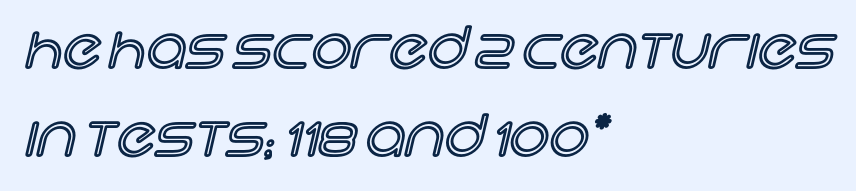
{"width": "normal", "x_height": "large", "monospaced": "no", "underline": "no", "align": "left", "line_spacing": "normal", "line_spacing_ratio": 1.57, "letter_spacing": "normal", "letter_spacing_em": 0.0, "glyph_px": 56}
